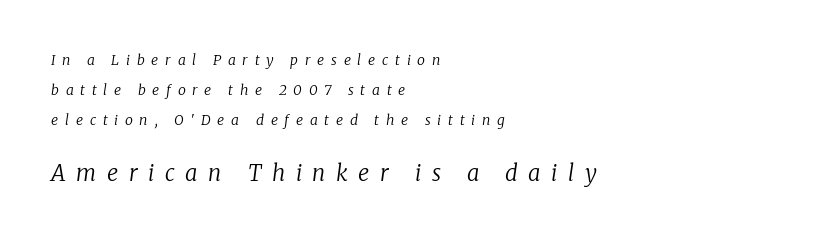
{"italic": "yes", "lean": "right", "slant_degrees": 8, "bold": "no", "underline": "no", "align": "left", "line_spacing": "loose", "line_spacing_ratio": 2.15, "letter_spacing": "wide", "letter_spacing_em": 0.48, "larger_block": "second", "size_ratio": 1.57, "glyph_px": 22}
